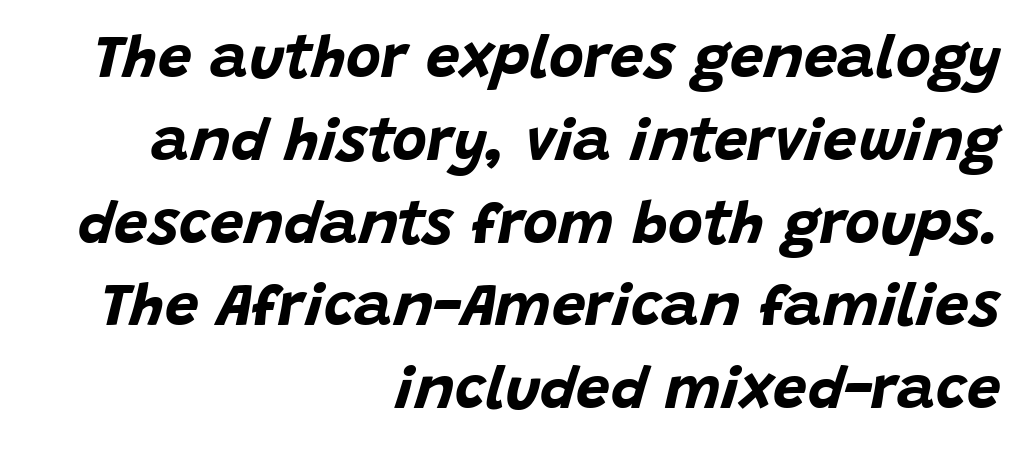
{"italic": "yes", "lean": "right", "slant_degrees": 15, "bold": "yes", "weight": "bold", "width": "normal", "stroke_contrast": "low", "x_height": "large", "monospaced": "no", "underline": "no", "align": "right", "line_spacing": "normal", "line_spacing_ratio": 1.38, "letter_spacing": "normal", "letter_spacing_em": 0.0, "glyph_px": 60}
